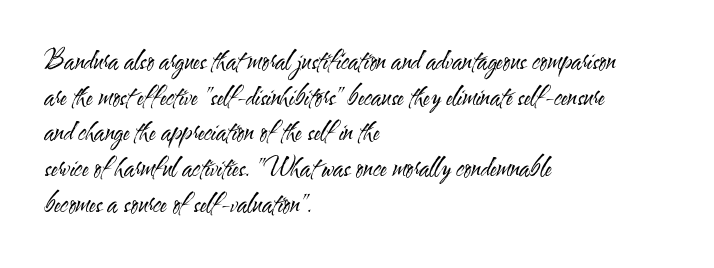
Q: Is the text bold? A: No.
Q: Is the text italic (slanted)? A: Yes.
Q: Is the text underlined? A: No.
Q: How is the paragraph aligned? A: Left-aligned.
Q: Is the spacing between letters normal or unusually wide? A: Normal.
Q: Is the spacing between lines tight, normal or loose? A: Normal.
